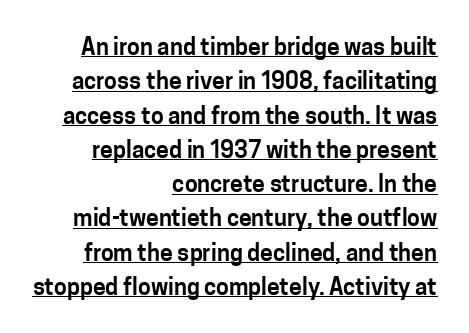
The image shows 23 px text type, upright; set right-aligned, normal line spacing (1.49x), normal letter spacing, underlined.
